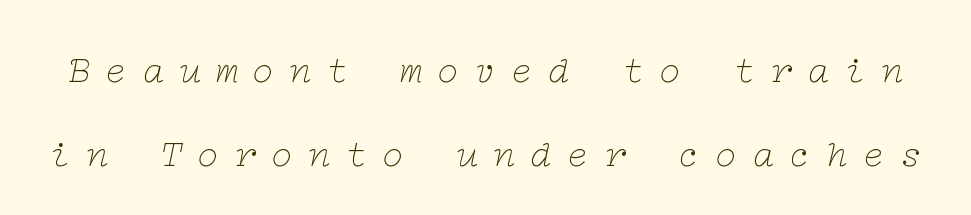
The image shows 37 px thin, wide serif type, italic (leaning right); set loose line spacing (2.26x), unusually wide letter spacing (+0.4 em), not underlined; low stroke contrast and a medium x-height.
